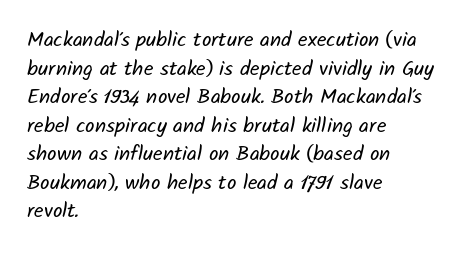
The designer left line spacing at the default. A typesetter would call this zero additional tracking. Nothing heavy about these letters — not bold at all. The passage is arranged the way most books set body copy — flush left.
